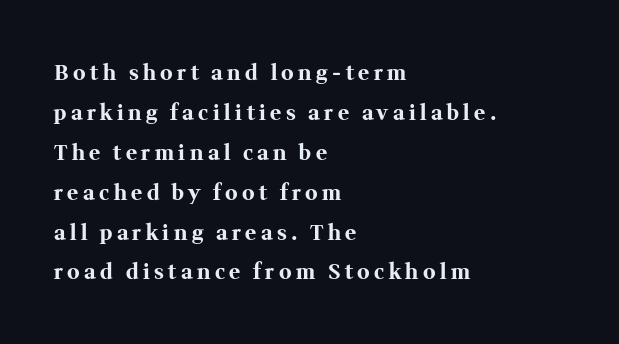
Q: Is the text bold? A: Yes.
Q: Is the text italic (slanted)? A: No, it is upright.
Q: Is the text underlined? A: No.
Q: How is the paragraph aligned? A: Left-aligned.
Q: Is the spacing between letters normal or unusually wide? A: Unusually wide.
Q: Is the spacing between lines tight, normal or loose? A: Loose.
